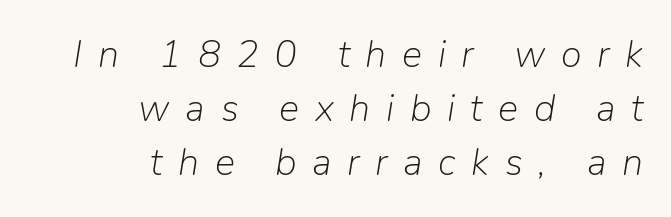
Q: Is the text bold? A: No.
Q: Is the text italic (slanted)? A: Yes, it leans right by about 9 degrees.
Q: Is the text underlined? A: No.
Q: How is the paragraph aligned? A: Right-aligned.
Q: Is the spacing between letters normal or unusually wide? A: Unusually wide.
Q: Is the spacing between lines tight, normal or loose? A: Normal.
Q: Width (condensed, normal, or wide)? A: Normal.
Q: Stroke contrast? A: Low.
Q: x-height? A: Medium.
Q: Monospaced? A: No.
